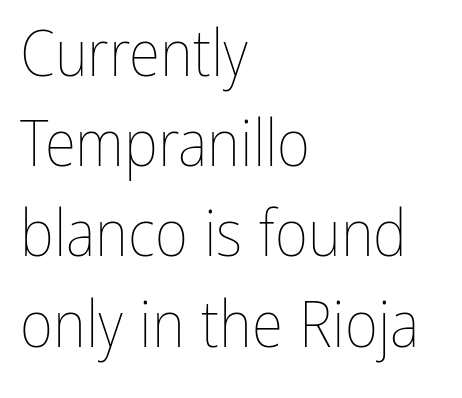
{"italic": "no", "bold": "no", "weight": "thin", "width": "condensed", "stroke_contrast": "low", "x_height": "medium", "monospaced": "no", "underline": "no", "align": "left", "line_spacing": "normal", "line_spacing_ratio": 1.41, "letter_spacing": "normal", "letter_spacing_em": 0.0, "glyph_px": 64}
